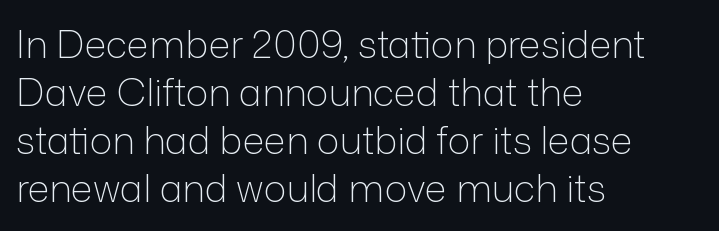
Ordinary non-slanted type is in use. In CSS terms this would be text-align: left. The passage shown is typeset with a sans-serif family. Type without underlining. The letters advance in unequal steps, a hallmark of proportional type.
